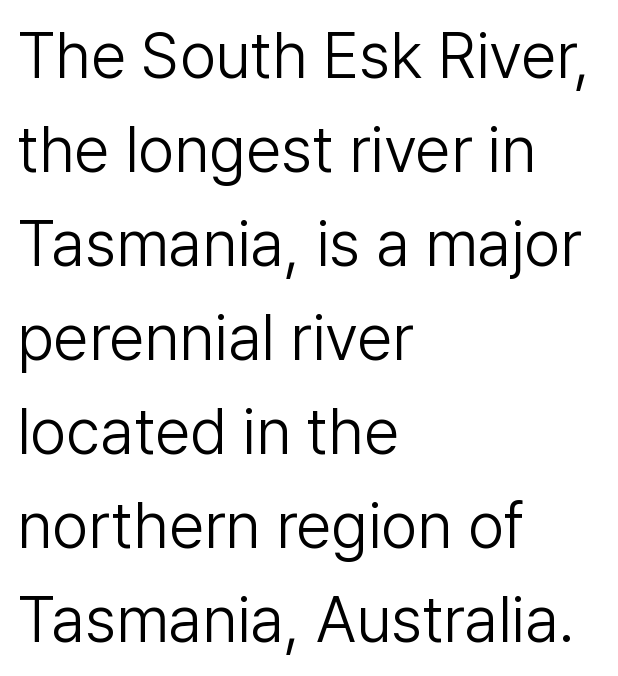
Q: Is the text bold? A: No.
Q: Is the text italic (slanted)? A: No, it is upright.
Q: Is the typeface a serif or a sans-serif typeface? A: Sans-serif.
Q: Is the text underlined? A: No.
Q: How is the paragraph aligned? A: Left-aligned.
Q: Is the spacing between letters normal or unusually wide? A: Normal.
Q: Is the spacing between lines tight, normal or loose? A: Normal.
Q: Width (condensed, normal, or wide)? A: Normal.
Q: Stroke contrast? A: Low.
Q: x-height? A: Medium.
Q: Monospaced? A: No.
